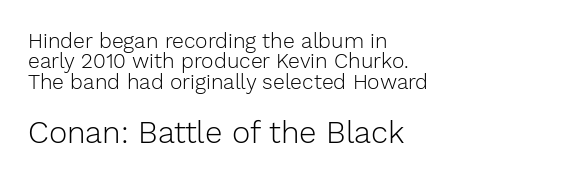
Q: Is the text bold? A: No.
Q: Is the text italic (slanted)? A: No, it is upright.
Q: Is the typeface a serif or a sans-serif typeface? A: Sans-serif.
Q: Is the text underlined? A: No.
Q: How is the paragraph aligned? A: Left-aligned.
Q: Is the spacing between letters normal or unusually wide? A: Normal.
Q: Is the spacing between lines tight, normal or loose? A: Tight.
Q: Which block of text is set in a larger size, the first (top) or the second (bottom)? A: The second (bottom) one.
Q: Width (condensed, normal, or wide)? A: Normal.
Q: Stroke contrast? A: Low.
Q: x-height? A: Medium.
Q: Monospaced? A: No.
